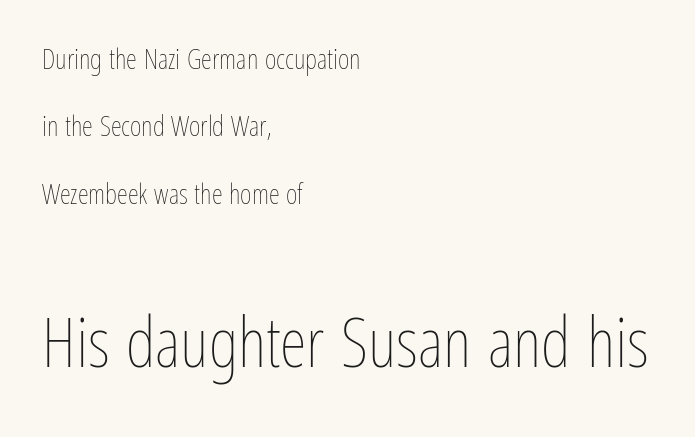
{"italic": "no", "bold": "no", "weight": "thin", "width": "condensed", "stroke_contrast": "low", "x_height": "medium", "monospaced": "no", "underline": "no", "align": "left", "line_spacing": "loose", "line_spacing_ratio": 2.41, "letter_spacing": "normal", "letter_spacing_em": 0.0, "larger_block": "second", "size_ratio": 2.46, "glyph_px": 69}
